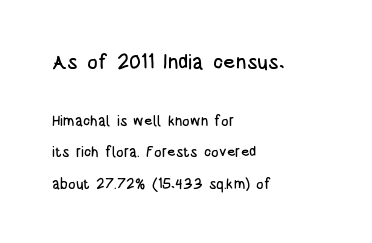
Loosely led — the rows are spread out. The axis of the letterforms is exactly vertical. These lines stack with their left ends in a neat column. You get the large type first, then a drop to smaller type. Underlining? Definitely not there. How are the letters spaced? Ordinarily, with no added tracking.
